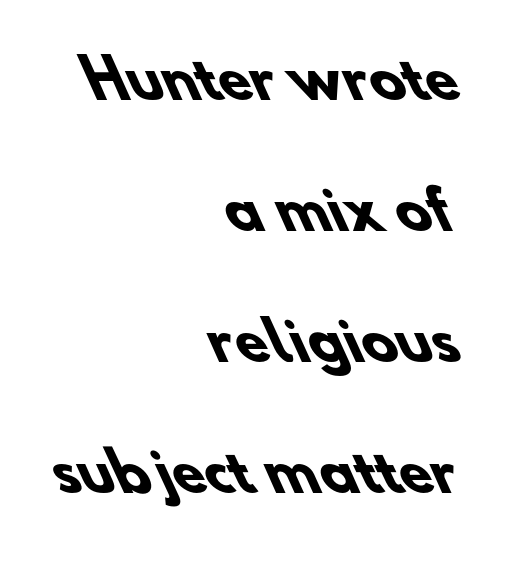
{"serif": "no", "bold": "yes", "weight": "heavy", "width": "normal", "stroke_contrast": "low", "x_height": "small", "monospaced": "no", "underline": "no", "align": "right", "line_spacing": "loose", "line_spacing_ratio": 2.47, "letter_spacing": "normal", "letter_spacing_em": 0.0, "glyph_px": 53}
